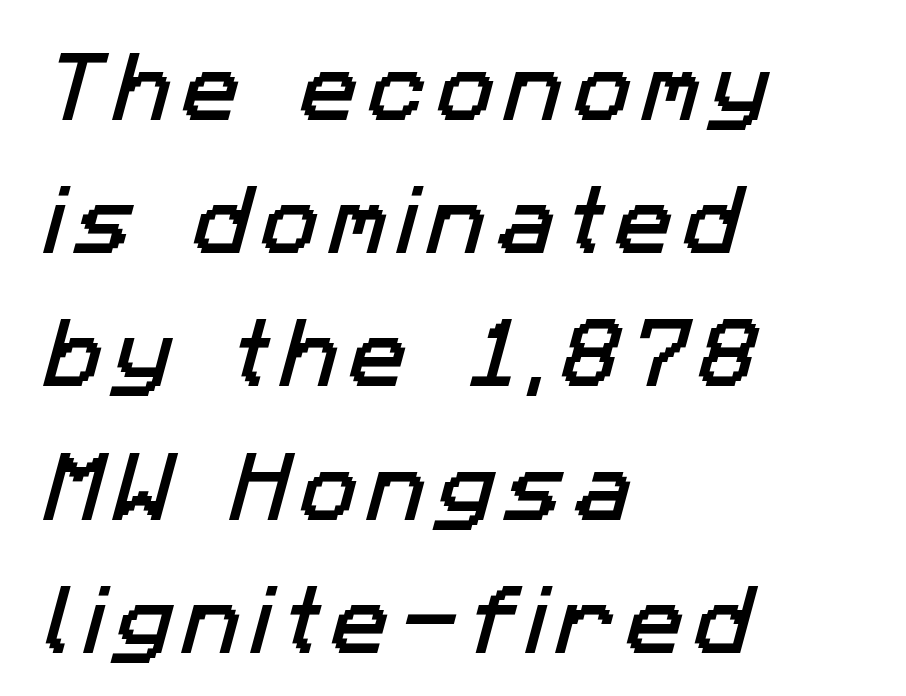
Q: Is the typeface a serif or a sans-serif typeface? A: Sans-serif.
Q: Is the text underlined? A: No.
Q: How is the paragraph aligned? A: Left-aligned.
Q: Width (condensed, normal, or wide)? A: Normal.
Q: Stroke contrast? A: Low.
Q: x-height? A: Medium.
Q: Monospaced? A: No.
